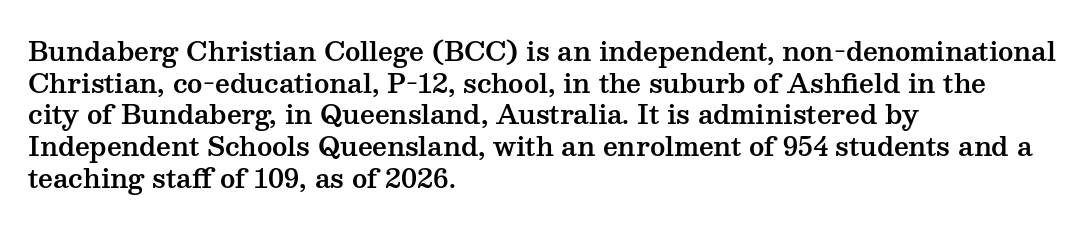
The image shows 26 px text type, upright; set left-aligned, line spacing 1.22x, normal letter spacing, not underlined.
